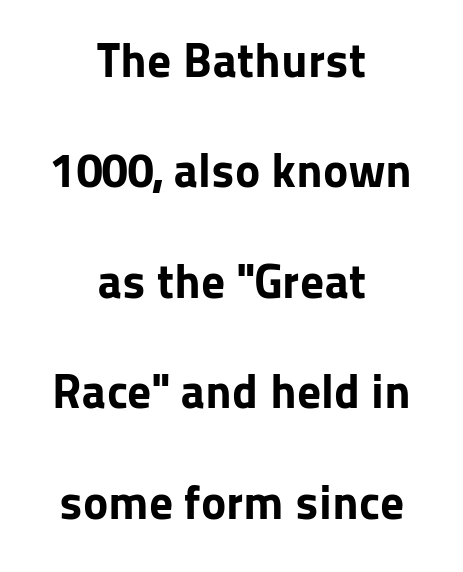
Are there feet on the stems? There aren't — it's a sans. Loosely led — the rows are spread out. Notice how the stems are strictly vertical — no italics here. A clean baseline with only descenders dipping below it. Line starts and ends both wander, symmetrically. You could not count columns in this text — the font is proportionally spaced.
